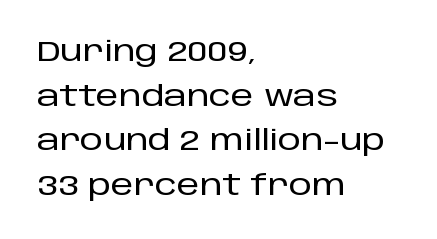
The image shows 29 px sans-serif type, upright; set left-aligned, normal line spacing (1.54x), normal letter spacing, not underlined; low stroke contrast and a large x-height.
